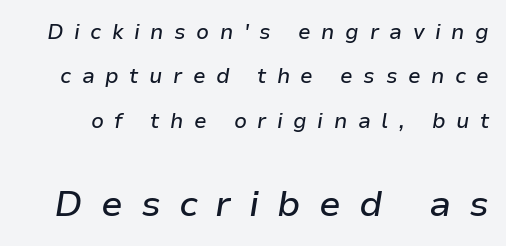
Varying glyph widths throughout — classic text-font behaviour. What's the leading like? Stretched, with rows far apart. Bare-footed words on every line. Which chunk is bigger? The second one — the bottom block dwarfs the top. It's the slanting kind of type.
